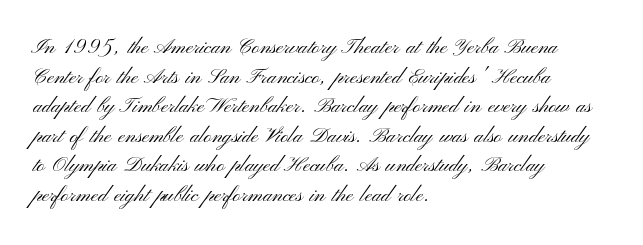
{"bold": "no", "underline": "no", "align": "left", "line_spacing": "normal", "line_spacing_ratio": 1.41, "letter_spacing": "normal", "letter_spacing_em": 0.0, "glyph_px": 21}
